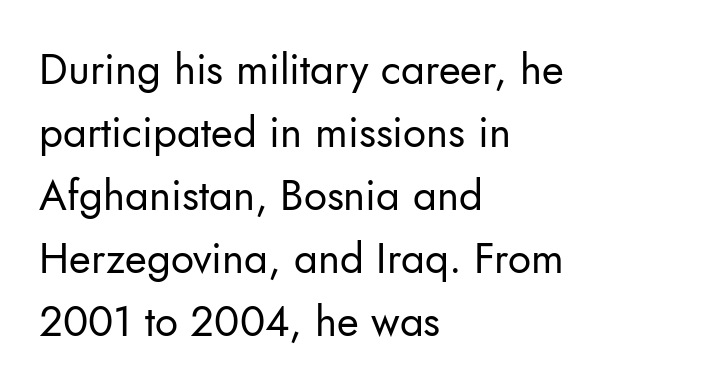
{"serif": "no", "italic": "no", "bold": "no", "weight": "regular", "width": "normal", "stroke_contrast": "low", "x_height": "small", "monospaced": "no", "underline": "no", "align": "left", "line_spacing": "normal", "line_spacing_ratio": 1.5, "letter_spacing": "normal", "letter_spacing_em": 0.0, "glyph_px": 42}
